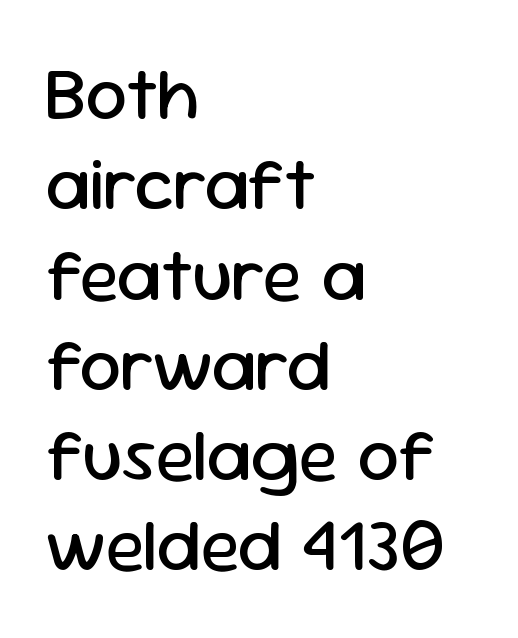
{"serif": "no", "italic": "no", "bold": "no", "weight": "regular", "width": "normal", "stroke_contrast": "low", "x_height": "medium", "monospaced": "no", "underline": "no", "align": "left", "line_spacing_ratio": 1.22, "letter_spacing": "normal", "letter_spacing_em": 0.0, "glyph_px": 74}
